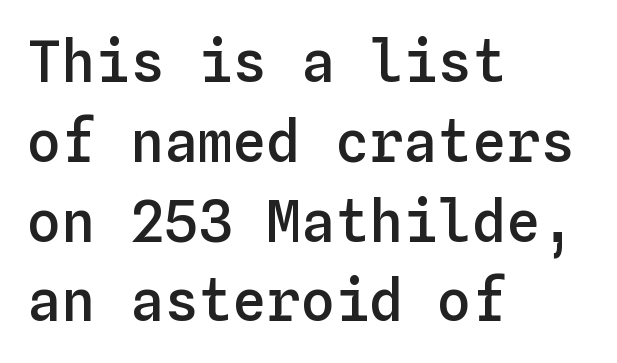
The image shows 57 px semibold type, upright, monospaced; set left-aligned, normal line spacing (1.4x), normal letter spacing, not underlined; low stroke contrast and a medium x-height.
